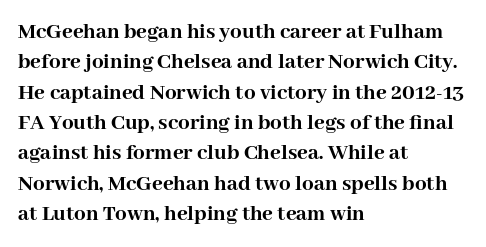
{"italic": "no", "bold": "yes", "underline": "no", "align": "left", "line_spacing": "normal", "line_spacing_ratio": 1.32, "letter_spacing": "normal", "letter_spacing_em": 0.0, "glyph_px": 23}
